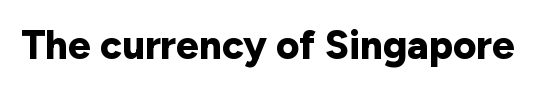
Q: Is the text bold? A: Yes.
Q: Is the text italic (slanted)? A: No, it is upright.
Q: Is the typeface a serif or a sans-serif typeface? A: Sans-serif.
Q: Is the text underlined? A: No.
Q: Is the spacing between letters normal or unusually wide? A: Normal.
Q: Width (condensed, normal, or wide)? A: Normal.
Q: Stroke contrast? A: Low.
Q: x-height? A: Medium.
Q: Monospaced? A: No.
